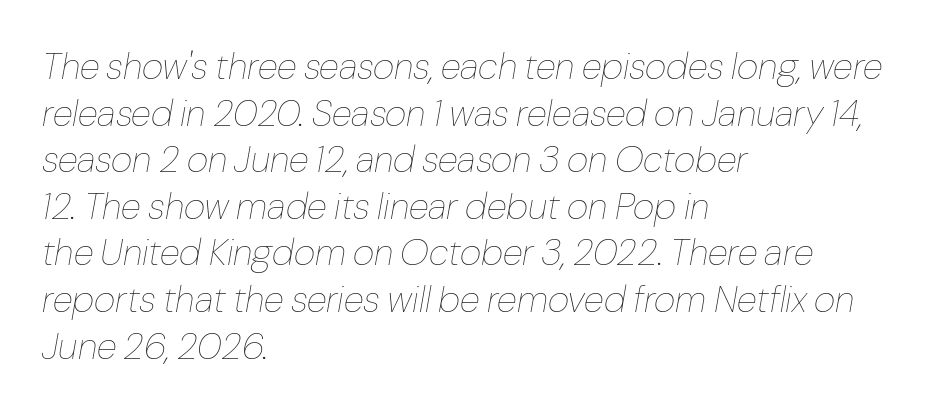
{"italic": "yes", "lean": "right", "slant_degrees": 10, "bold": "no", "weight": "thin", "width": "normal", "stroke_contrast": "low", "x_height": "medium", "monospaced": "no", "underline": "no", "align": "left", "line_spacing": "normal", "line_spacing_ratio": 1.26, "letter_spacing": "normal", "letter_spacing_em": 0.0, "glyph_px": 37}
